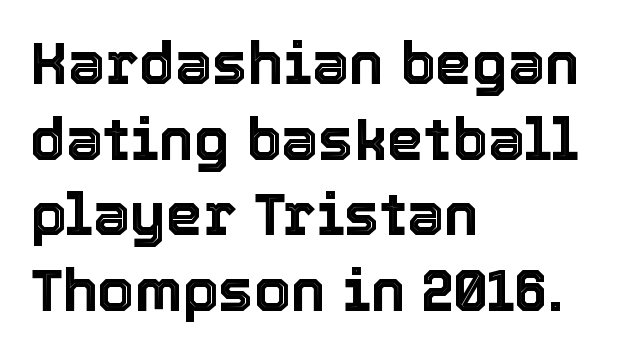
Q: Is the text italic (slanted)? A: No, it is upright.
Q: Is the text underlined? A: No.
Q: How is the paragraph aligned? A: Left-aligned.
Q: Is the spacing between letters normal or unusually wide? A: Normal.
Q: Is the spacing between lines tight, normal or loose? A: Normal.
Q: Width (condensed, normal, or wide)? A: Normal.
Q: x-height? A: Medium.
Q: Monospaced? A: No.
